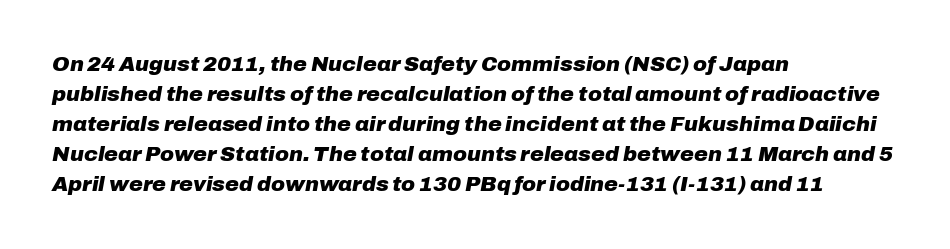
The image shows 21 px bold type, italic (leaning right); set left-aligned, normal line spacing (1.43x), normal letter spacing, not underlined.
